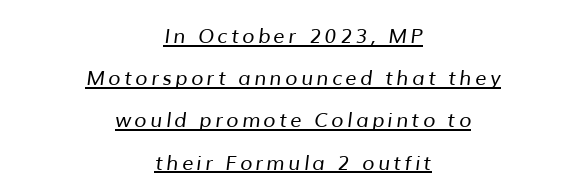
The face used here appears with an underline applied. Nothing heavy about these letters — not bold at all. Airy leading. Line starts and ends both wander, symmetrically.
